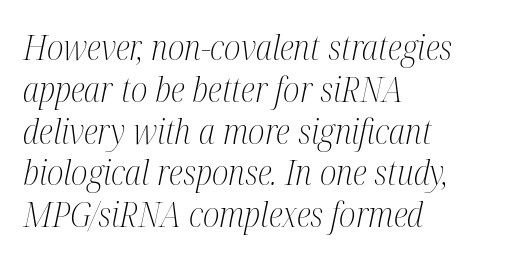
A typesetter would call this proportional, since set widths differ per character. The designer went with a serif here, giving each stem small feet. One-word summary of the alignment: left. The foot of each line stays bare and open. Is the letter spacing exaggerated? No — it looks like the ordinary default. Each stroke keeps to a modest, everyday thickness or less.
